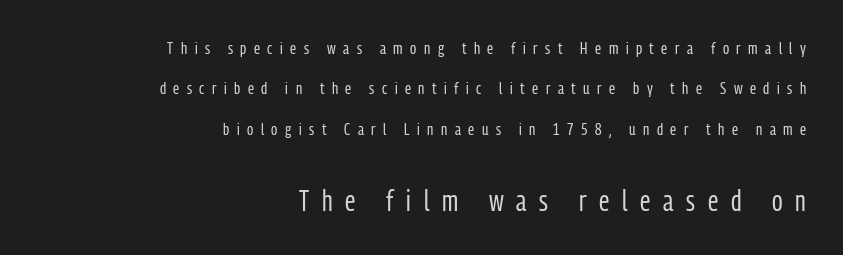
The glyphs are unaccompanied by any horizontal stroke below them. The font is comparable to plain body text, perhaps lighter. The following chunk of copy outweighs the initial chunk in type size. Vertical spacing — loose.
